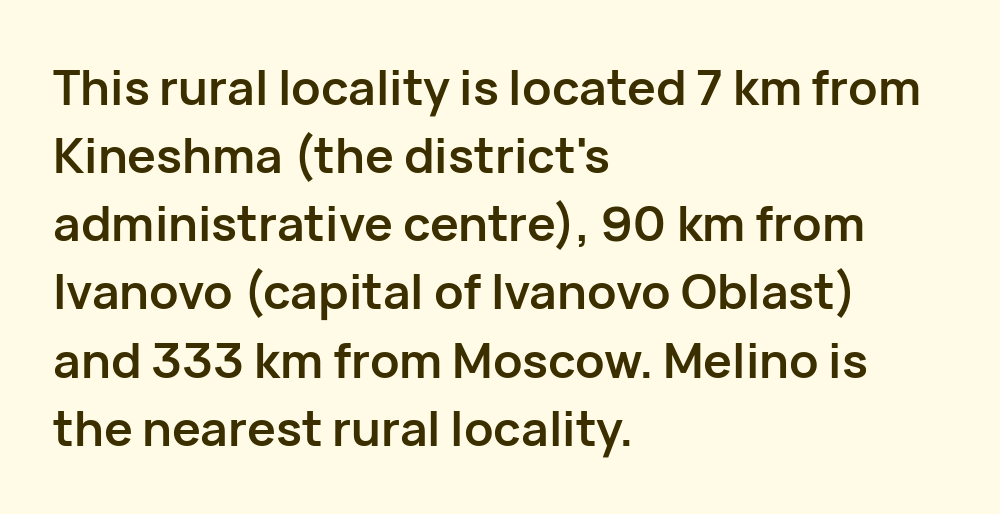
Q: Is the text bold? A: Yes.
Q: Is the text italic (slanted)? A: No, it is upright.
Q: Is the typeface a serif or a sans-serif typeface? A: Sans-serif.
Q: Is the text underlined? A: No.
Q: How is the paragraph aligned? A: Left-aligned.
Q: Is the spacing between letters normal or unusually wide? A: Normal.
Q: Is the spacing between lines tight, normal or loose? A: Normal.
Q: Width (condensed, normal, or wide)? A: Normal.
Q: Stroke contrast? A: Low.
Q: x-height? A: Medium.
Q: Monospaced? A: No.
